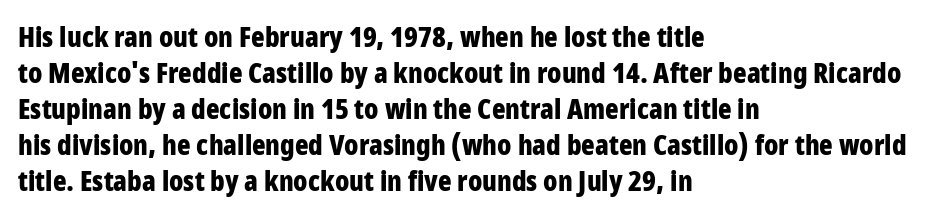
The image shows 28 px bold, condensed sans-serif type, upright; set left-aligned, normal line spacing (1.29x), normal letter spacing, not underlined; low stroke contrast and a large x-height.
